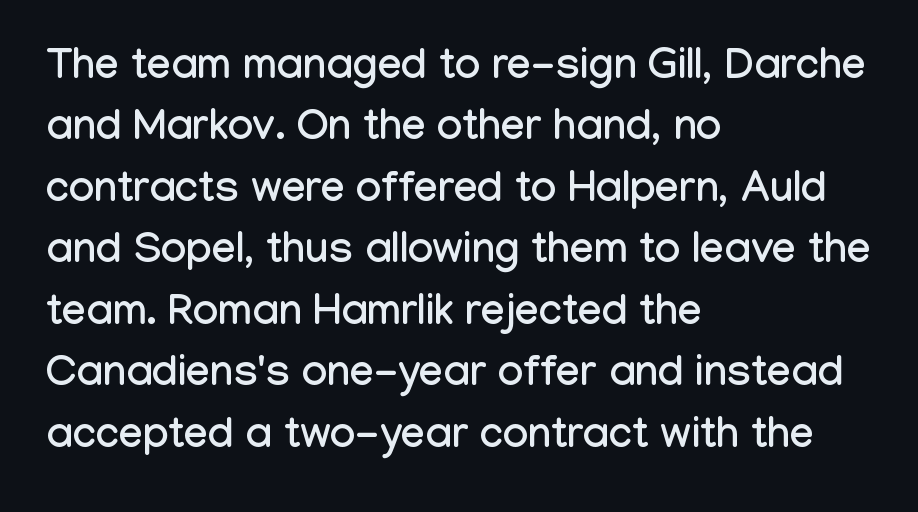
The face used here is a sans, in the tradition of grotesques and geometrics. No italicization has been applied; the sample stays upright. These lines are set flush left with a ragged right edge. These lines sit exactly where default settings would place them. Descender tails drop into unmarked territory.
